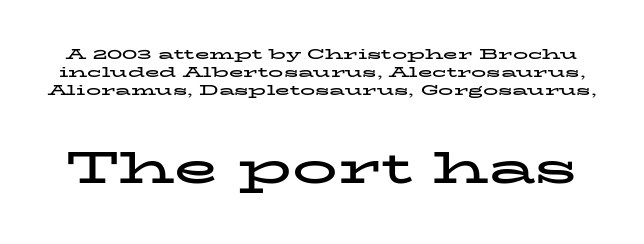
{"serif": "yes", "italic": "no", "bold": "yes", "weight": "bold", "width": "wide", "stroke_contrast": "low", "x_height": "medium", "monospaced": "no", "underline": "no", "line_spacing_ratio": 1.2, "letter_spacing": "normal", "letter_spacing_em": 0.0, "larger_block": "second", "size_ratio": 3.0, "glyph_px": 45}
